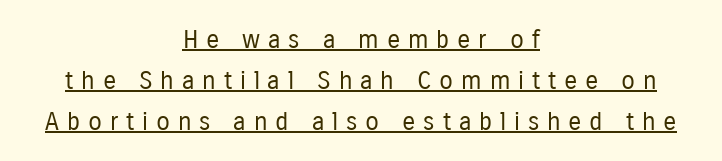
Style check: upright. Neither beginnings nor endings align; midpoints do. The rendering uses the underline text-decoration. Think standard paragraph weight, or any step lighter than that. Honestly, the letter spacing is so wide it's the main thing you notice. The rendering uses a moderate line-height, typical for paragraphs.
